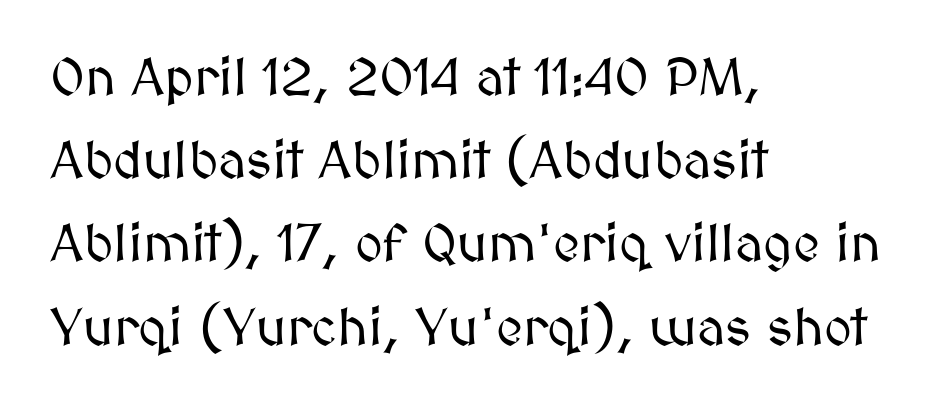
{"italic": "no", "width": "normal", "stroke_contrast": "medium", "x_height": "medium", "monospaced": "no", "underline": "no", "align": "left", "line_spacing": "normal", "line_spacing_ratio": 1.57, "letter_spacing": "normal", "letter_spacing_em": 0.0, "glyph_px": 53}
